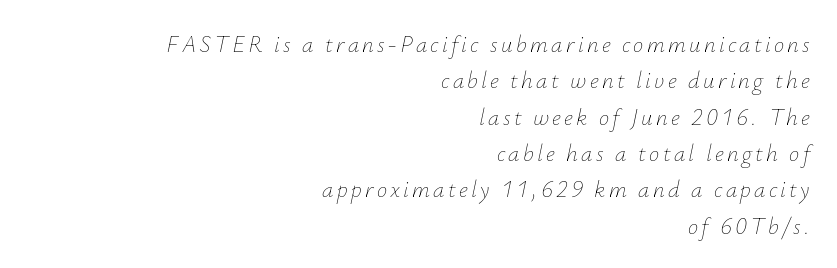
{"italic": "yes", "lean": "right", "slant_degrees": 12, "bold": "no", "underline": "no", "align": "right", "line_spacing": "normal", "line_spacing_ratio": 1.58, "glyph_px": 23}
